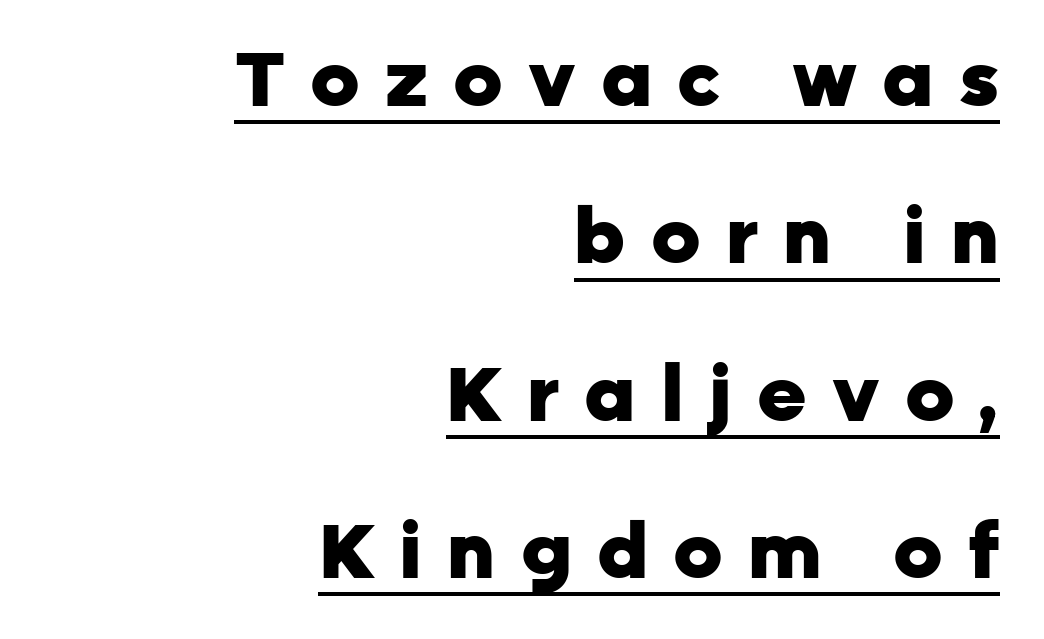
{"serif": "no", "italic": "no", "bold": "yes", "weight": "heavy", "width": "normal", "stroke_contrast": "low", "x_height": "medium", "monospaced": "no", "underline": "yes", "align": "right", "line_spacing": "loose", "line_spacing_ratio": 2.07, "letter_spacing": "wide", "letter_spacing_em": 0.33, "glyph_px": 76}
